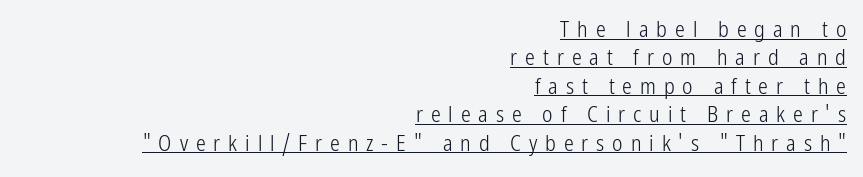
Italic? Not at all — the glyphs are vertical. You can see a thin bar hugging the bottom of the glyphs. The rendering uses a moderate line-height, typical for paragraphs. The compositor pushed each line to the right boundary.
